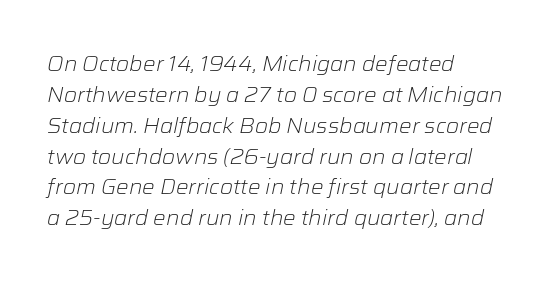
{"italic": "yes", "lean": "right", "slant_degrees": 12, "bold": "no", "underline": "no", "align": "left", "line_spacing": "normal", "line_spacing_ratio": 1.47, "letter_spacing": "normal", "letter_spacing_em": 0.0, "glyph_px": 21}
